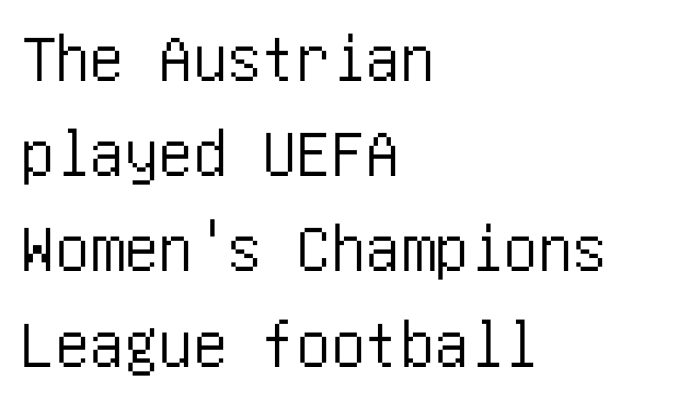
Stroke terminals: plain, sans-serif. Posture: vertical. These lines stack with their left ends in a neat column. Students, note that the glyphs here touch the page at normal intervals. One glance says typical: line gaps are just what's usual.
